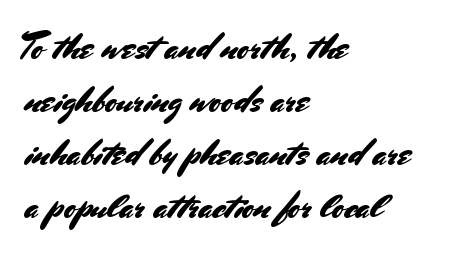
Whoever set this chose a conventional vertical rhythm. The typesetter chose a ragged-right arrangement here. Proportional: the letters do not fall into vertical columns. Letter spacing: default. The string is rendered with underlining switched off.
